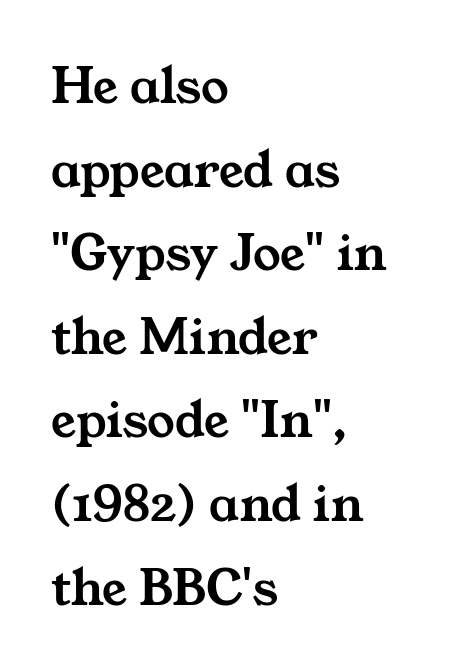
Q: Is the typeface a serif or a sans-serif typeface? A: Serif.
Q: Is the text underlined? A: No.
Q: How is the paragraph aligned? A: Left-aligned.
Q: Is the spacing between letters normal or unusually wide? A: Normal.
Q: Is the spacing between lines tight, normal or loose? A: Normal.
Q: Width (condensed, normal, or wide)? A: Wide.
Q: Stroke contrast? A: Medium.
Q: x-height? A: Medium.
Q: Monospaced? A: No.
